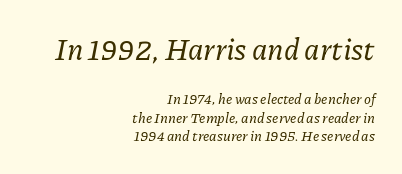
Standard letterfit; no display-style spreading of the glyphs. Words float on clear page, feet unadorned. Caption: upper text group enlarged, lower text group reduced. Regarding serifs, this sample has them.
